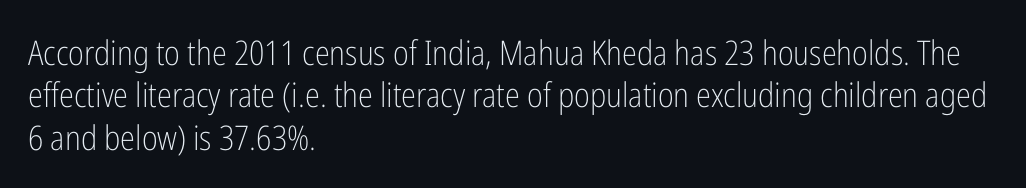
{"serif": "no", "italic": "no", "bold": "no", "weight": "light", "width": "condensed", "stroke_contrast": "low", "x_height": "medium", "monospaced": "no", "underline": "no", "align": "left", "line_spacing": "normal", "line_spacing_ratio": 1.25, "letter_spacing": "normal", "letter_spacing_em": 0.0, "glyph_px": 34}
